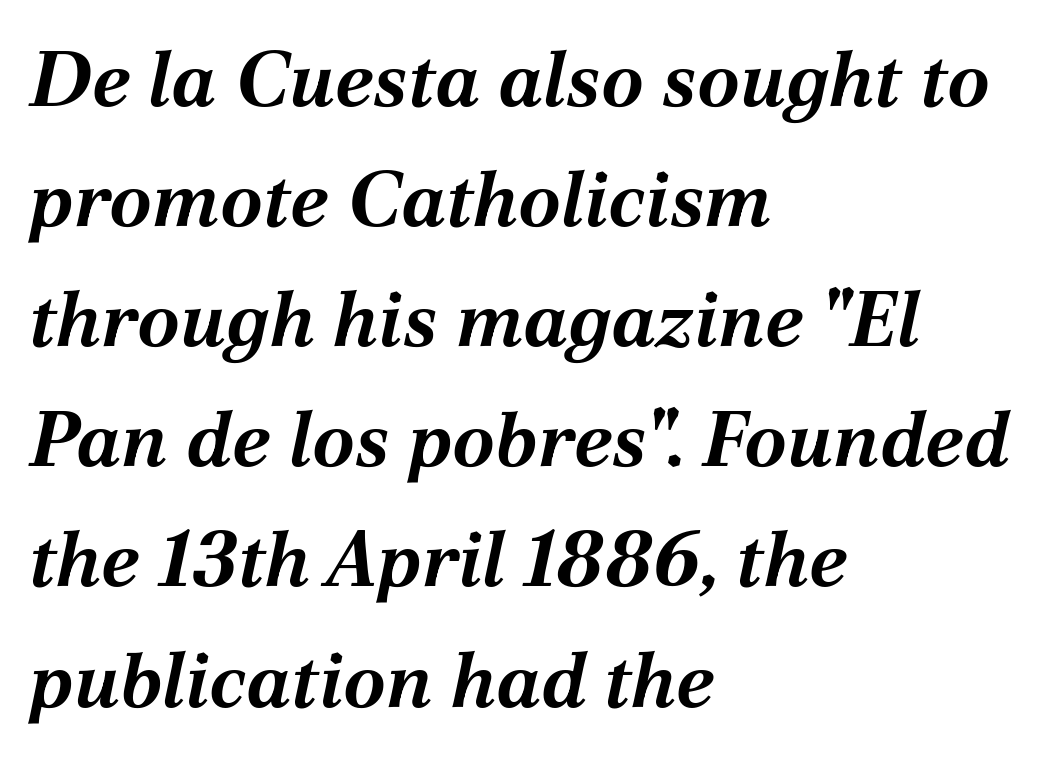
Each letter keeps its own natural width here, so spacing adapts to shape. The letters are slanted; this is an italic face. These lines keep a tight, regular rhythm from letter to letter. These lines carry a lot of weight — the face is fully bold. The rag falls on the right side of this text block.
